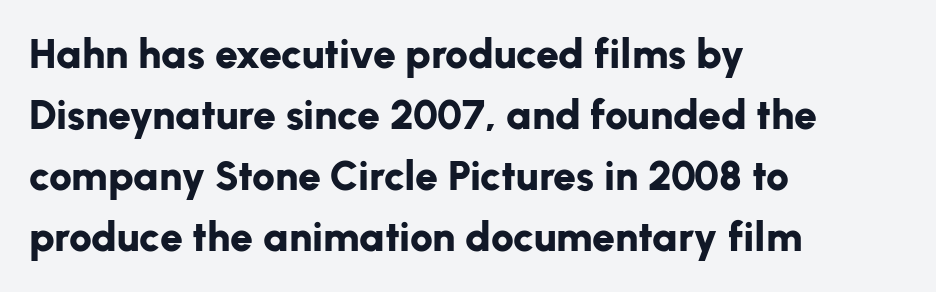
The image shows 41 px bold sans-serif type, upright; set left-aligned, normal line spacing (1.49x), normal letter spacing, not underlined; low stroke contrast and a medium x-height.
